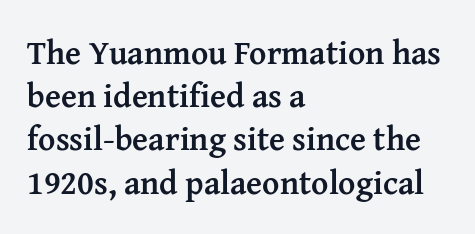
The letterforms sit shoulder to shoulder at normal distance. Check under the words: just untouched page. Note the varied advance widths — an 'i' is clearly narrower than an 'm'. Notice how descenders clear the ascenders below comfortably — that's standard leading. Caption: bold face, heavy strokes. Is the block centered? No — it sits flush against the left margin.
